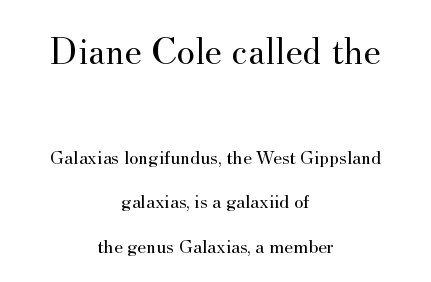
The image shows 39 px regular-weight serif type, upright; set centered, loose line spacing (2.24x), normal letter spacing, not underlined; the first (top) block is 1.95x larger; medium stroke contrast and a small x-height.
